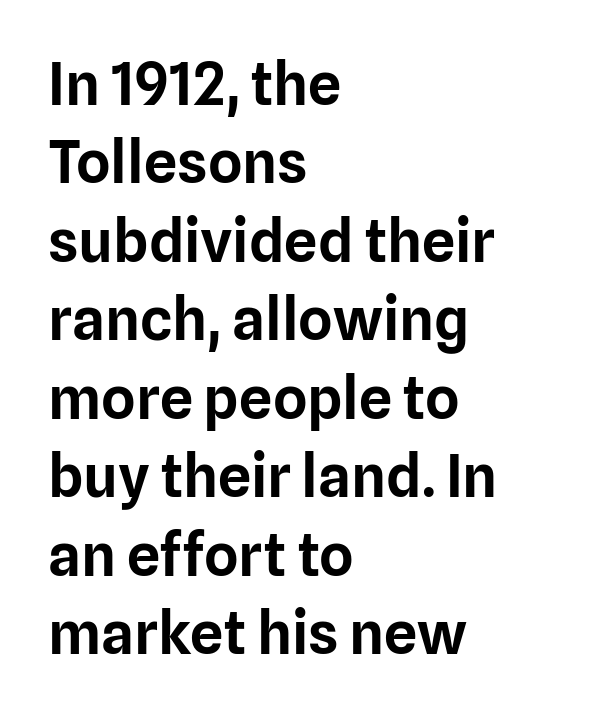
{"serif": "no", "italic": "no", "width": "normal", "stroke_contrast": "low", "x_height": "medium", "monospaced": "no", "underline": "no", "align": "left", "line_spacing": "normal", "line_spacing_ratio": 1.33, "letter_spacing": "normal", "letter_spacing_em": 0.0, "glyph_px": 59}
